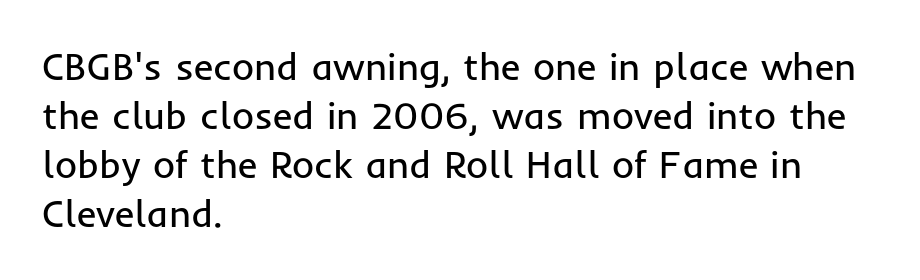
The image shows 38 px regular-weight sans-serif type, upright; set left-aligned, normal line spacing (1.29x), normal letter spacing, not underlined; low stroke contrast and a medium x-height.
